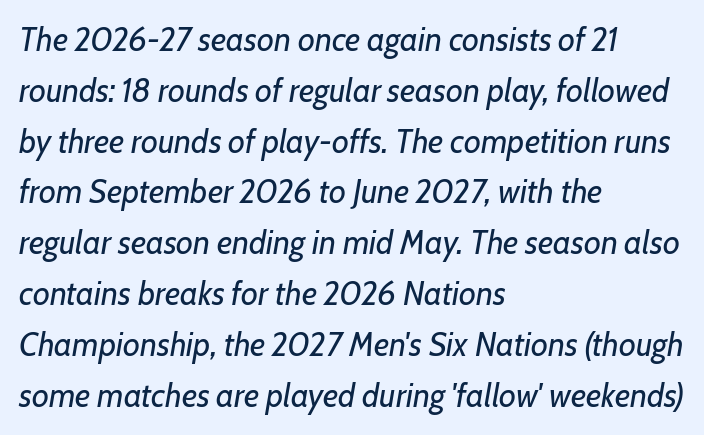
{"italic": "yes", "lean": "right", "slant_degrees": 7, "bold": "no", "weight": "regular", "width": "normal", "stroke_contrast": "low", "x_height": "medium", "monospaced": "no", "underline": "no", "align": "left", "line_spacing": "normal", "line_spacing_ratio": 1.54, "letter_spacing": "normal", "letter_spacing_em": 0.0, "glyph_px": 33}
